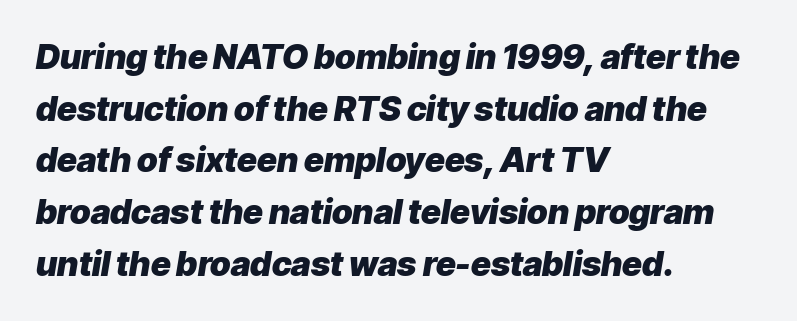
The image shows 34 px heavy type, italic (leaning right); set left-aligned, normal line spacing (1.52x), normal letter spacing, not underlined; low stroke contrast and a medium x-height.
